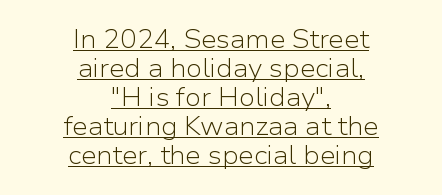
{"italic": "no", "bold": "no", "underline": "yes", "align": "center", "line_spacing_ratio": 1.16, "letter_spacing": "normal", "letter_spacing_em": 0.0, "glyph_px": 25}
